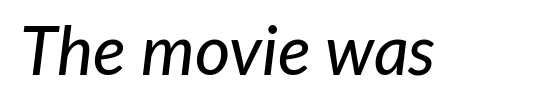
Students, note that the glyphs here touch the page at normal intervals. Proportional: the letters do not fall into vertical columns. Compared with ordinary roman type, these characters are visibly tilted. The gap between lines stays unmarked.
